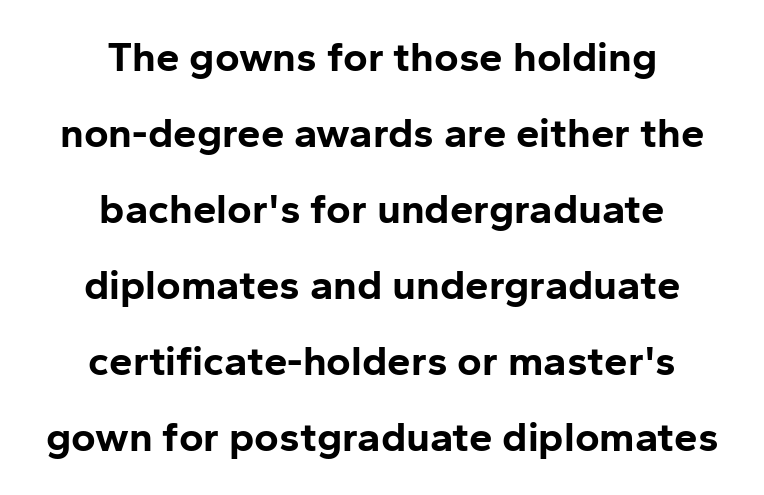
Q: Is the text bold? A: Yes.
Q: Is the text italic (slanted)? A: No, it is upright.
Q: Is the typeface a serif or a sans-serif typeface? A: Sans-serif.
Q: Is the text underlined? A: No.
Q: How is the paragraph aligned? A: Centered.
Q: Is the spacing between letters normal or unusually wide? A: Normal.
Q: Width (condensed, normal, or wide)? A: Normal.
Q: Stroke contrast? A: Low.
Q: x-height? A: Medium.
Q: Monospaced? A: No.
